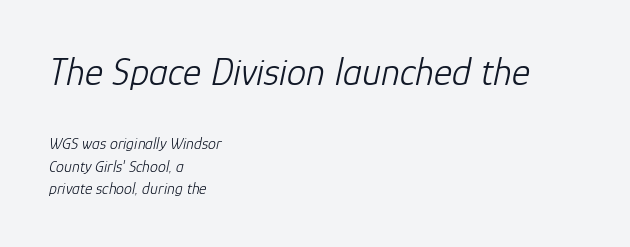
In terms of posture, this sample is oblique. Think of a printed novel: that variable character pitch is what you see here. Unbolded letterforms with no extra heft. A typesetter would call this leading conventional body-copy spacing.
